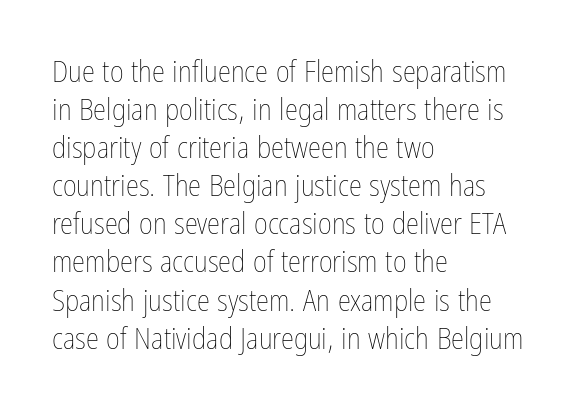
Is there any slant? The stems are plumb. A clean baseline with only descenders dipping below it. A typesetter would call this proportional, since set widths differ per character. Ink coverage per letter is moderate at most. A typesetter would call this leading conventional body-copy spacing.
